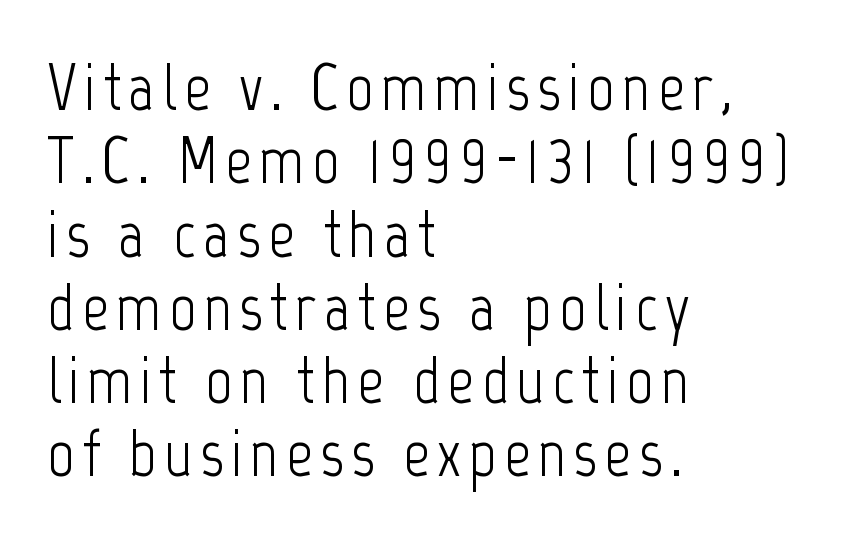
The image shows 66 px light, condensed sans-serif type, upright; set left-aligned, tight line spacing (1.11x), not underlined; low stroke contrast and a medium x-height.
